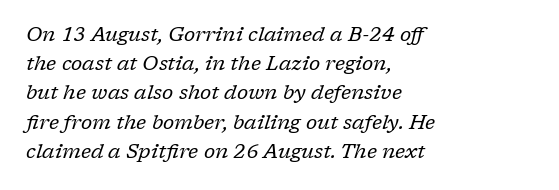
The image shows 20 px text type, italic (leaning right); set left-aligned, normal line spacing (1.46x), normal letter spacing, not underlined.
